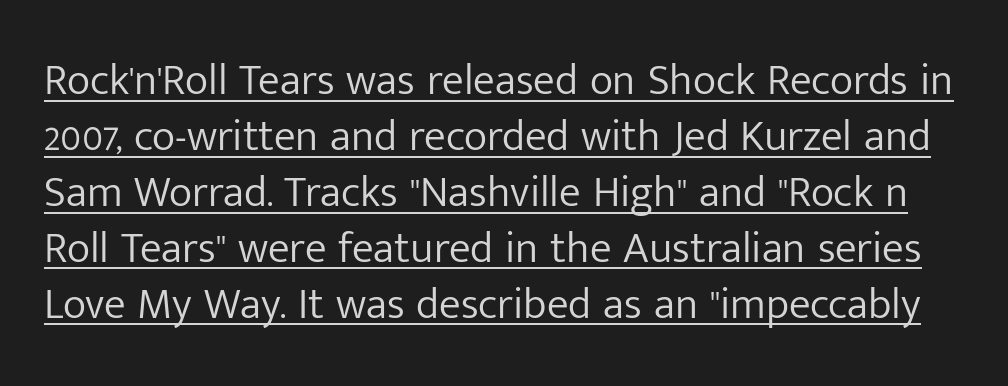
Is this a sans? Yes — the strokes have no serifs. The rendering uses natural spacing where letterforms have individual widths. These characters rest on top of a visible drawn line. Tracking value appears to be zero — textbook default spacing. Weight: in the light-to-regular range. The vertical gap from one line to the next is medium.
